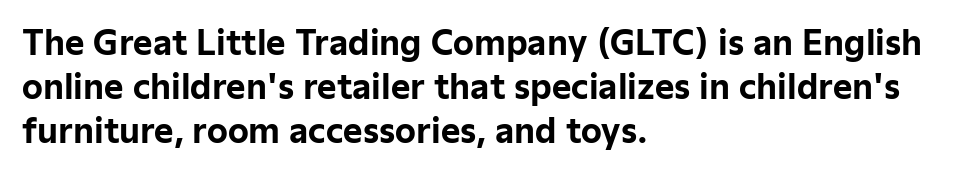
{"serif": "no", "italic": "no", "bold": "yes", "weight": "bold", "width": "normal", "stroke_contrast": "low", "x_height": "medium", "monospaced": "no", "underline": "no", "align": "left", "line_spacing": "normal", "line_spacing_ratio": 1.33, "letter_spacing": "normal", "letter_spacing_em": 0.0, "glyph_px": 33}
